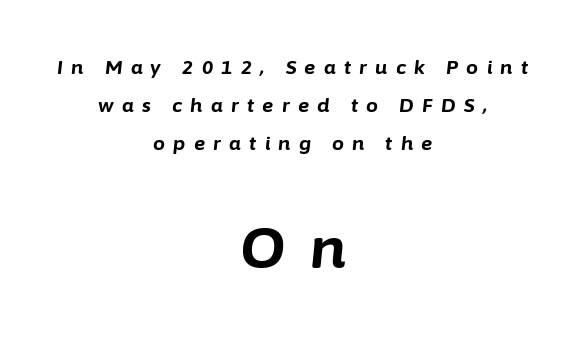
The image shows 56 px bold type, italic (leaning right); set centered, loose line spacing (2.01x), unusually wide letter spacing (+0.44 em), not underlined; the second (bottom) block is 2.95x larger; low stroke contrast and a medium x-height.
